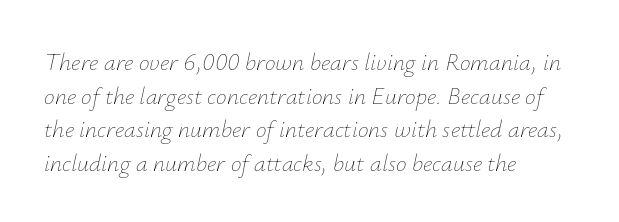
{"italic": "yes", "lean": "right", "slant_degrees": 12, "bold": "no", "underline": "no", "align": "left", "line_spacing": "normal", "line_spacing_ratio": 1.4, "letter_spacing": "normal", "letter_spacing_em": 0.0, "glyph_px": 24}
